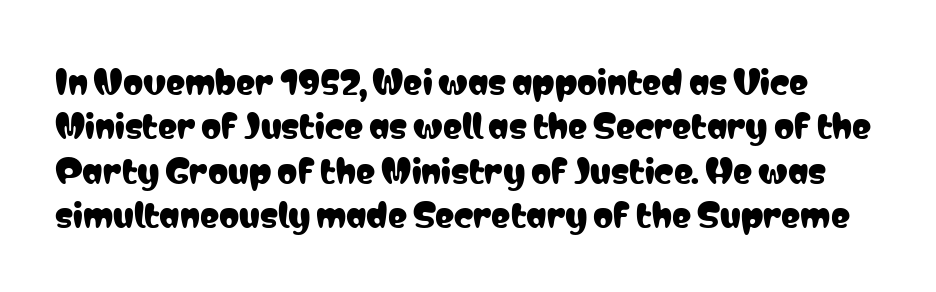
{"serif": "no", "italic": "no", "width": "condensed", "stroke_contrast": "low", "x_height": "medium", "monospaced": "no", "underline": "no", "line_spacing": "normal", "line_spacing_ratio": 1.39, "letter_spacing": "normal", "letter_spacing_em": 0.0, "glyph_px": 32}
